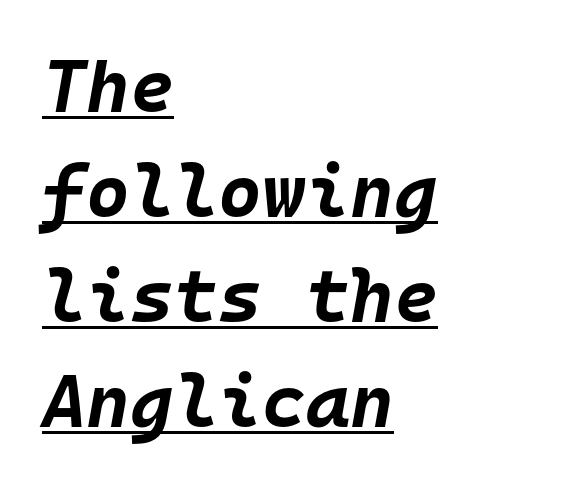
Q: Is the text bold? A: Yes.
Q: Is the text italic (slanted)? A: Yes, it leans right by about 10 degrees.
Q: Is the text underlined? A: Yes.
Q: How is the paragraph aligned? A: Left-aligned.
Q: Is the spacing between letters normal or unusually wide? A: Normal.
Q: Is the spacing between lines tight, normal or loose? A: Normal.
Q: Width (condensed, normal, or wide)? A: Normal.
Q: Stroke contrast? A: Low.
Q: x-height? A: Large.
Q: Monospaced? A: Yes.
